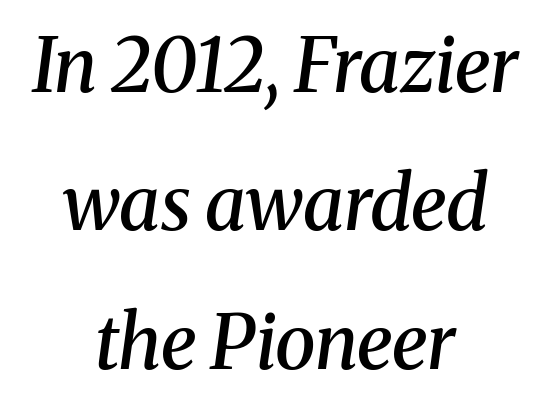
The image shows 74 px semibold serif type, italic (leaning right); set centered, line spacing 1.87x, normal letter spacing, not underlined; medium stroke contrast and a medium x-height.
